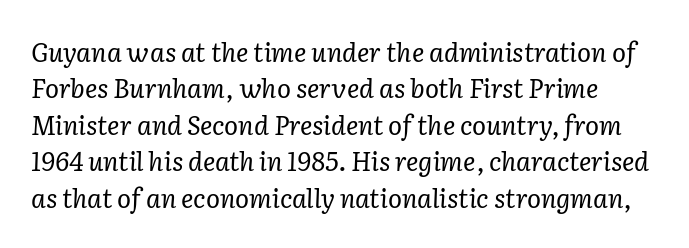
{"italic": "yes", "lean": "right", "slant_degrees": 2, "bold": "no", "underline": "no", "line_spacing": "normal", "line_spacing_ratio": 1.4, "letter_spacing": "normal", "letter_spacing_em": 0.0, "glyph_px": 26}
